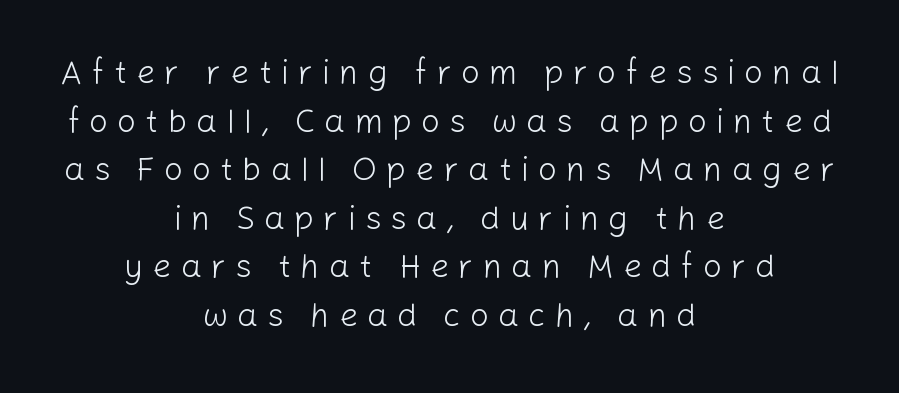
{"serif": "no", "italic": "no", "bold": "no", "weight": "light", "width": "normal", "stroke_contrast": "low", "x_height": "medium", "monospaced": "no", "underline": "no", "align": "center", "line_spacing": "normal", "line_spacing_ratio": 1.47, "letter_spacing": "wide", "letter_spacing_em": 0.28, "glyph_px": 33}
